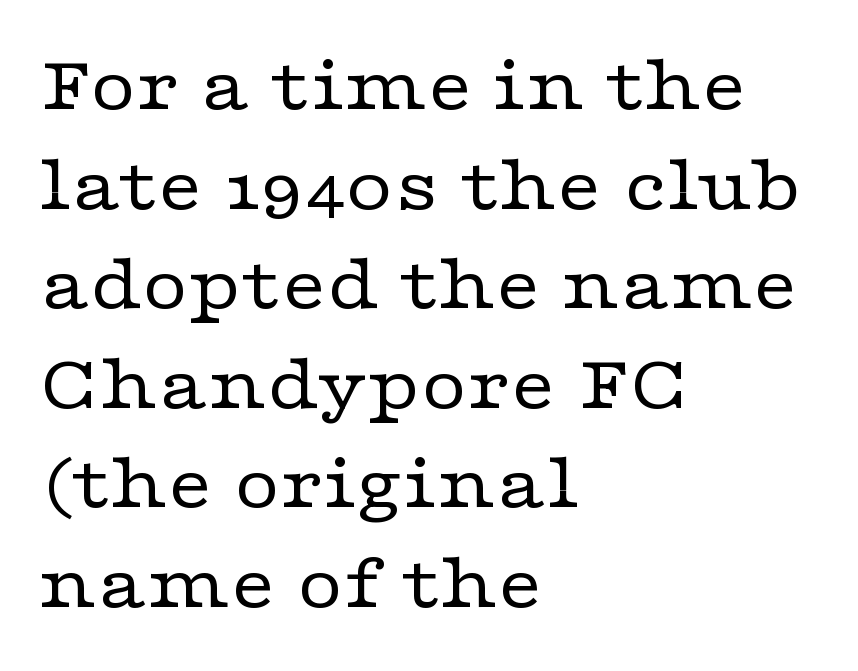
The letters carry serifs — small finishing strokes at the ends of their stems. The line texture is even and compact thanks to regular tracking. The face used here is proportionally spaced, like ordinary book or web type. Posture: vertical. Layout note: lines flush left.
